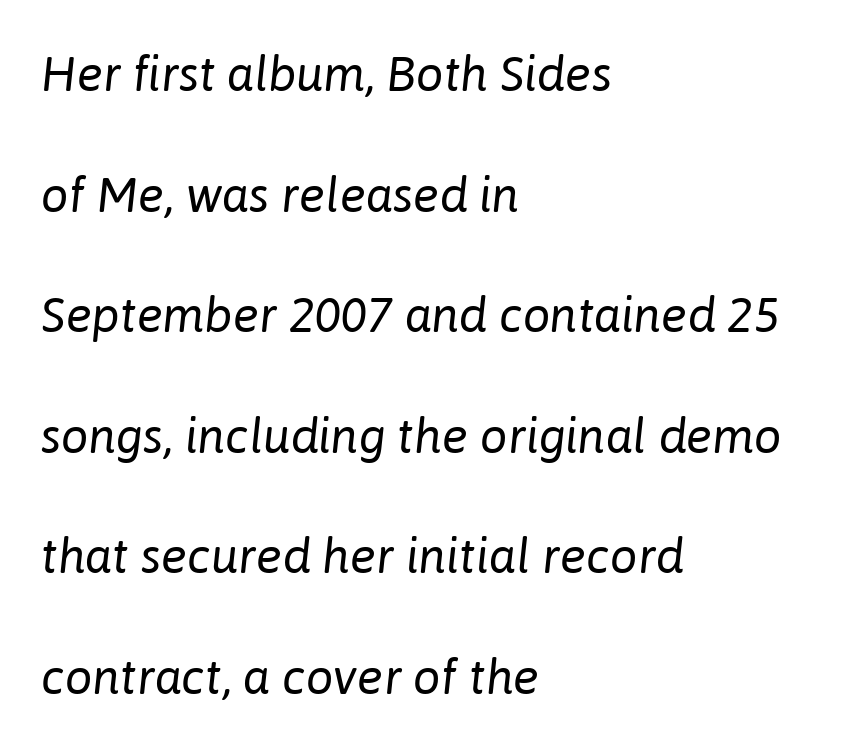
The image shows 49 px regular-weight type, italic (leaning right); set left-aligned, loose line spacing (2.46x), normal letter spacing, not underlined; low stroke contrast and a medium x-height.
